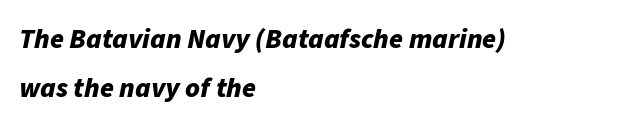
Q: Is the text bold? A: Yes.
Q: Is the text italic (slanted)? A: Yes, it leans right by about 11 degrees.
Q: Is the text underlined? A: No.
Q: How is the paragraph aligned? A: Left-aligned.
Q: Is the spacing between letters normal or unusually wide? A: Normal.
Q: Width (condensed, normal, or wide)? A: Normal.
Q: Stroke contrast? A: Low.
Q: x-height? A: Medium.
Q: Monospaced? A: No.
